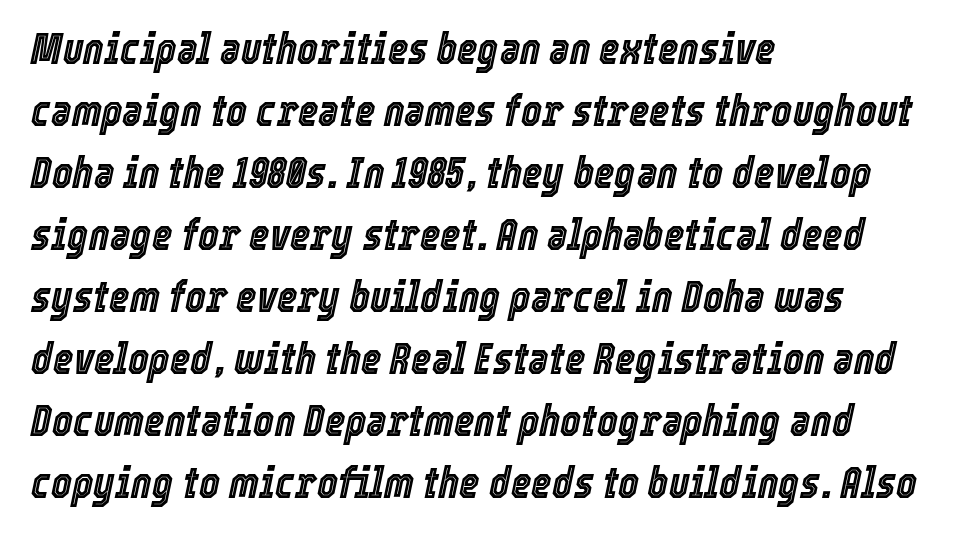
The image shows 44 px condensed type, italic (leaning right); set left-aligned, normal line spacing (1.41x), normal letter spacing, not underlined; a medium x-height.
